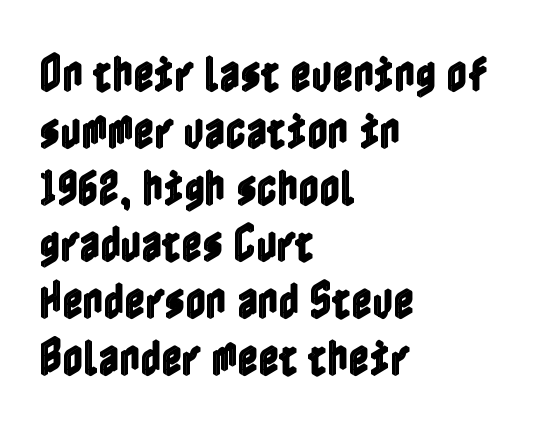
{"italic": "no", "width": "condensed", "x_height": "medium", "underline": "no", "align": "left", "line_spacing": "normal", "line_spacing_ratio": 1.42, "letter_spacing": "normal", "letter_spacing_em": 0.0, "glyph_px": 40}
